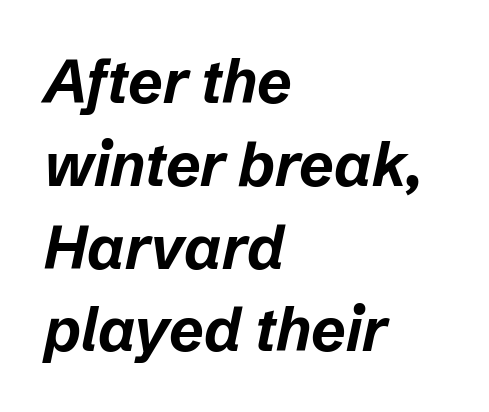
Q: Is the text bold? A: Yes.
Q: Is the text italic (slanted)? A: Yes, it leans right by about 12 degrees.
Q: Is the text underlined? A: No.
Q: How is the paragraph aligned? A: Left-aligned.
Q: Is the spacing between letters normal or unusually wide? A: Normal.
Q: Is the spacing between lines tight, normal or loose? A: Normal.
Q: Width (condensed, normal, or wide)? A: Normal.
Q: Stroke contrast? A: Low.
Q: x-height? A: Medium.
Q: Monospaced? A: No.
